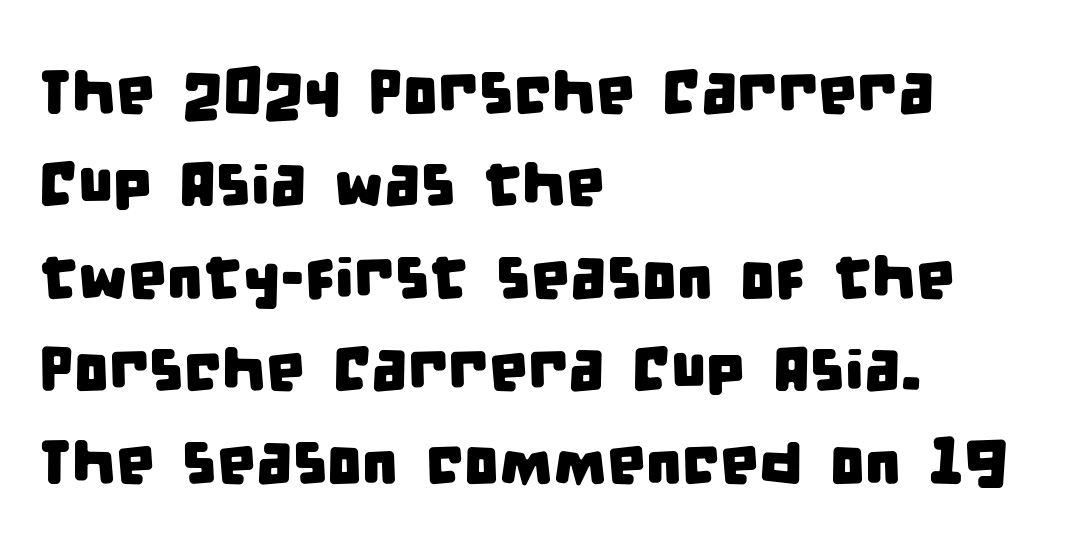
{"serif": "no", "width": "condensed", "stroke_contrast": "low", "x_height": "large", "monospaced": "no", "underline": "no", "align": "left", "line_spacing": "normal", "line_spacing_ratio": 1.49, "letter_spacing": "normal", "letter_spacing_em": 0.0, "glyph_px": 62}
